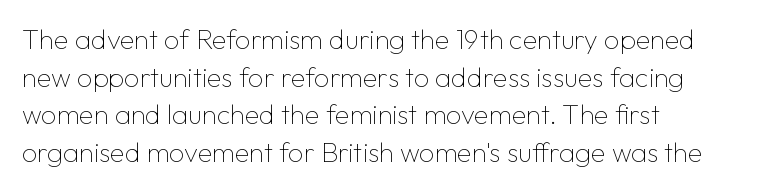
The image shows 27 px text type, upright; set left-aligned, normal line spacing (1.39x), normal letter spacing, not underlined.
